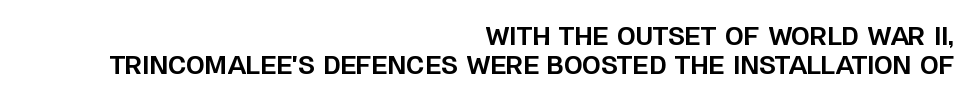
{"italic": "no", "bold": "yes", "underline": "no", "align": "right", "line_spacing_ratio": 1.22, "letter_spacing": "normal", "letter_spacing_em": 0.0, "glyph_px": 24}
